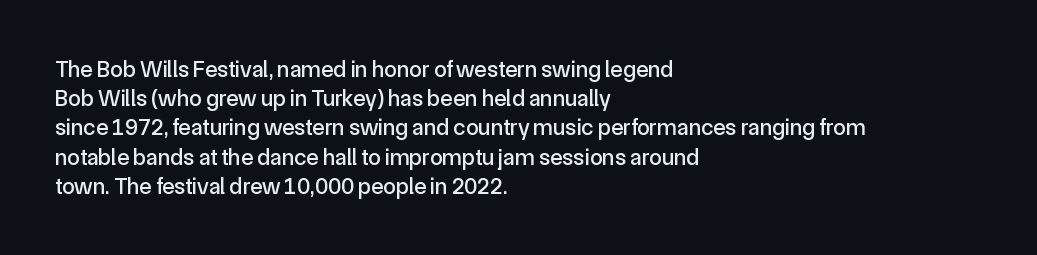
Interline gaps are of average width in this sample. Short note: letters normally spaced. Posture: vertical. The strip under each line holds only bare page. Which margin do the lines hug? The left one — the right edge is uneven.
